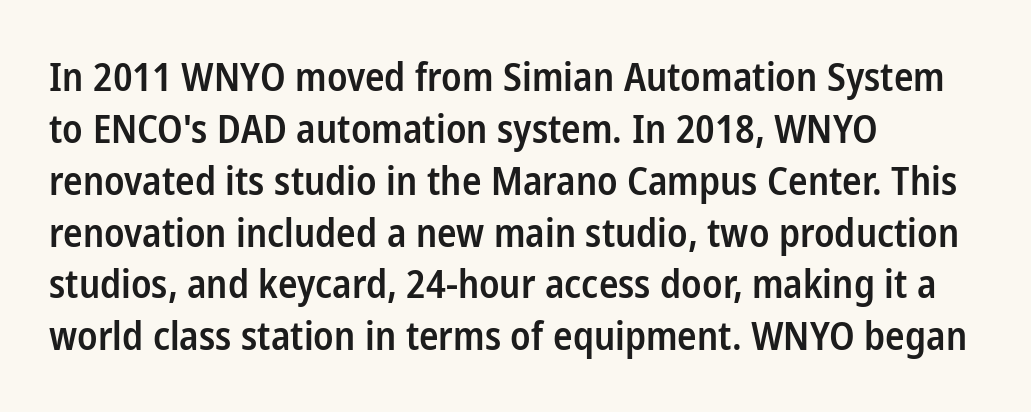
The image shows 39 px semibold, condensed sans-serif type, upright; set left-aligned, normal line spacing (1.33x), normal letter spacing, not underlined; low stroke contrast and a medium x-height.
